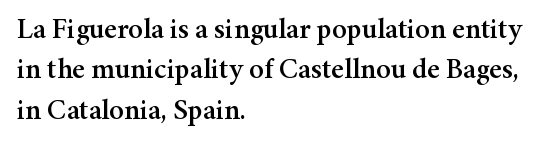
Posture: vertical. Unlike a clean sans, this face finishes its strokes with serifs. A typesetter would call this proportional, since set widths differ per character. A normal amount of white space separates one row of letters from the next. The compositor pushed each line to the left boundary.
